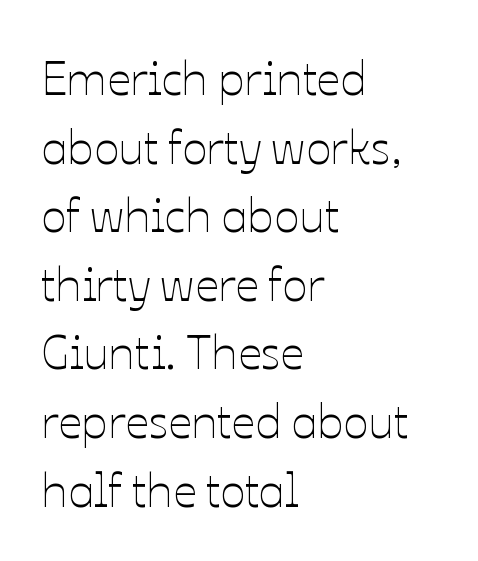
The image shows 47 px thin type, upright; set left-aligned, normal line spacing (1.46x), normal letter spacing, not underlined; low stroke contrast and a medium x-height.
